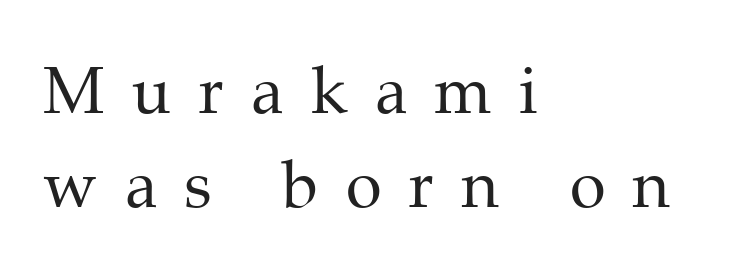
The image shows 65 px regular-weight serif type, upright; set left-aligned, normal line spacing (1.44x), unusually wide letter spacing (+0.42 em), not underlined; medium stroke contrast and a medium x-height.
